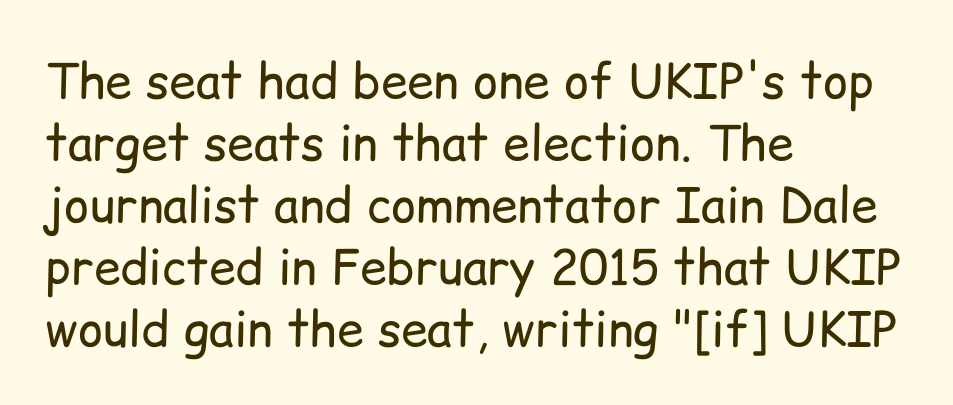
{"serif": "no", "italic": "no", "bold": "no", "weight": "regular", "width": "normal", "stroke_contrast": "low", "x_height": "medium", "monospaced": "no", "underline": "no", "align": "left", "line_spacing": "normal", "line_spacing_ratio": 1.29, "letter_spacing": "normal", "letter_spacing_em": 0.0, "glyph_px": 48}
